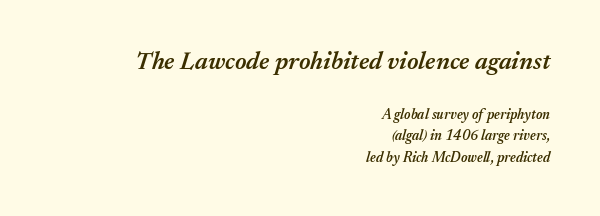
{"italic": "yes", "lean": "right", "slant_degrees": 17, "bold": "semi", "underline": "no", "align": "right", "line_spacing": "normal", "line_spacing_ratio": 1.52, "letter_spacing": "normal", "letter_spacing_em": 0.0, "larger_block": "first", "size_ratio": 1.79, "glyph_px": 25}
